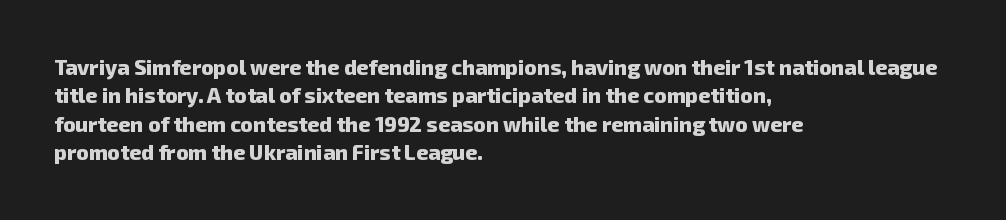
{"bold": "yes", "underline": "no", "align": "left", "line_spacing": "normal", "line_spacing_ratio": 1.35, "letter_spacing": "normal", "letter_spacing_em": 0.0, "glyph_px": 21}
